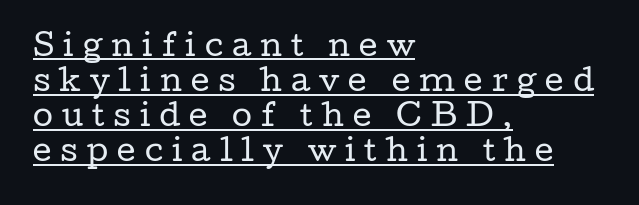
{"serif": "yes", "italic": "no", "bold": "no", "weight": "regular", "width": "wide", "stroke_contrast": "low", "x_height": "medium", "monospaced": "no", "underline": "yes", "align": "left", "line_spacing_ratio": 1.21, "letter_spacing": "wide", "letter_spacing_em": 0.31, "glyph_px": 29}
